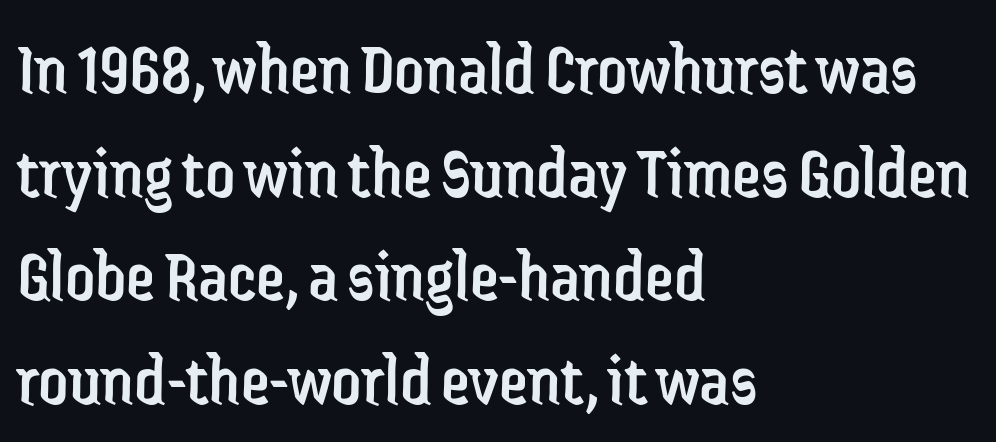
Q: Is the text bold? A: No.
Q: Is the text italic (slanted)? A: No, it is upright.
Q: Is the typeface a serif or a sans-serif typeface? A: Sans-serif.
Q: Is the text underlined? A: No.
Q: How is the paragraph aligned? A: Left-aligned.
Q: Is the spacing between letters normal or unusually wide? A: Normal.
Q: Is the spacing between lines tight, normal or loose? A: Normal.
Q: Width (condensed, normal, or wide)? A: Condensed.
Q: Stroke contrast? A: Low.
Q: x-height? A: Medium.
Q: Monospaced? A: No.
